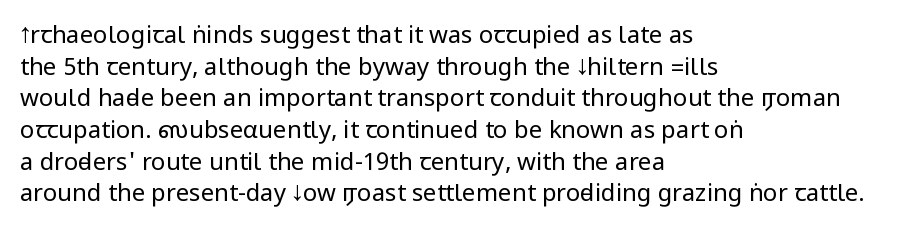
Leftover space on each line is placed entirely after the last word. The typesetting does not lean heavy: it is not bold. Honestly, the letter spacing is just normal — you wouldn't notice it. Underline: absent. If you drew a line through each stem, it would be perfectly vertical.
